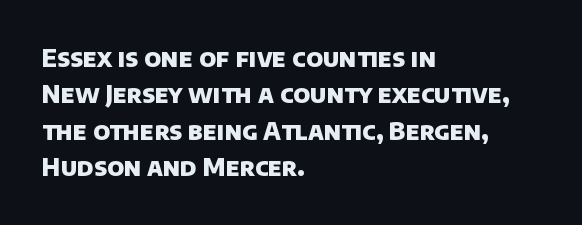
Compared with typical paragraphs, the rows here are spaced about the same. Any mark beneath the type? The region is blank. There is no visible air inserted between adjacent glyphs. Typesetter's note: full bold, strokes at maximum text heaviness. Reading down the block, your eye returns to a fixed left position each line.
